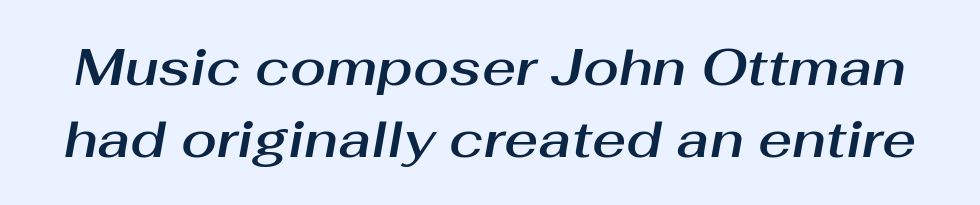
The image shows 52 px text type, italic (leaning right); set normal line spacing (1.38x), normal letter spacing, not underlined; medium stroke contrast and a medium x-height.
